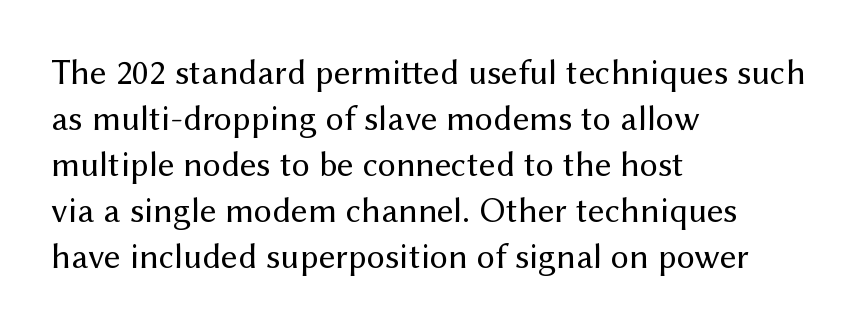
The image shows 36 px regular-weight sans-serif type, upright; set left-aligned, normal line spacing (1.28x), normal letter spacing, not underlined; medium stroke contrast and a medium x-height.
